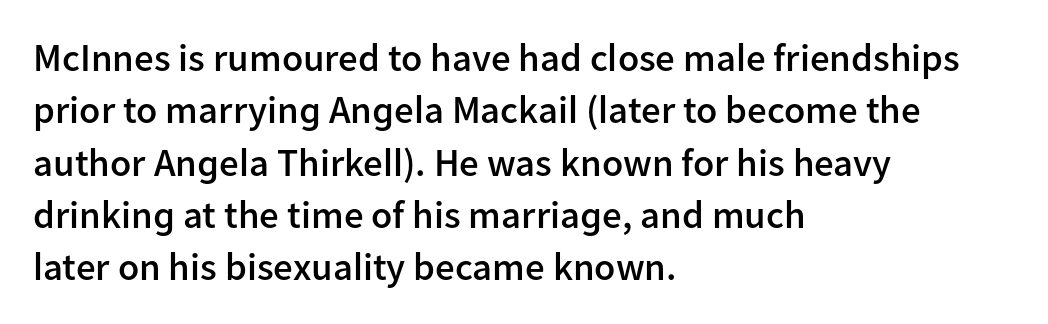
These lines carry some extra weight — a demibold, not a full bold. This sample has the flowing, uneven cadence of proportional lettering. Type without underlining. This is the regular roman posture of the typeface. Nothing sits at the stroke ends, so this counts as sans-serif.
